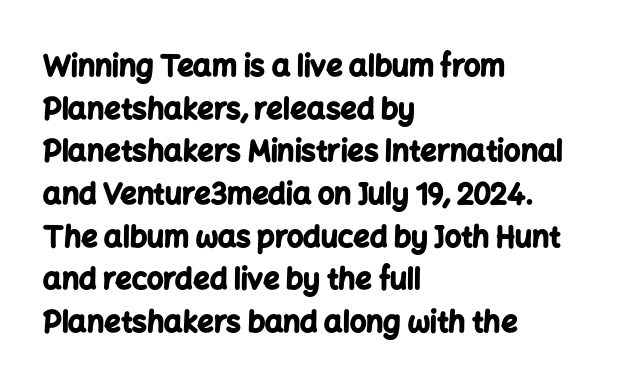
{"serif": "no", "italic": "no", "bold": "yes", "weight": "bold", "width": "normal", "stroke_contrast": "low", "x_height": "medium", "monospaced": "no", "underline": "no", "align": "left", "line_spacing": "normal", "line_spacing_ratio": 1.47, "letter_spacing": "normal", "letter_spacing_em": 0.0, "glyph_px": 29}
